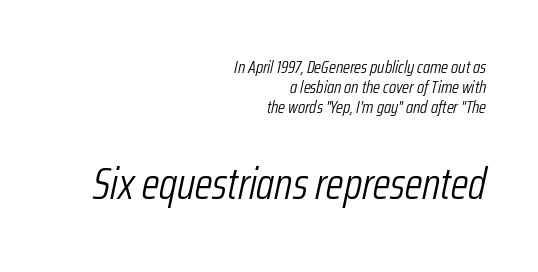
Heft: none added — not bold. Default kerning and tracking; the words read as compact shapes. Compared with ordinary roman type, these characters are visibly tilted. Spacing verdict: proportional, widths tailored to each character.
